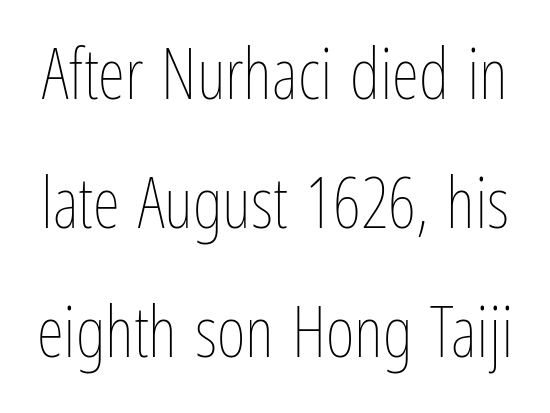
The image shows 70 px thin, condensed type, upright; set line spacing 1.84x, normal letter spacing, not underlined; low stroke contrast and a medium x-height.
